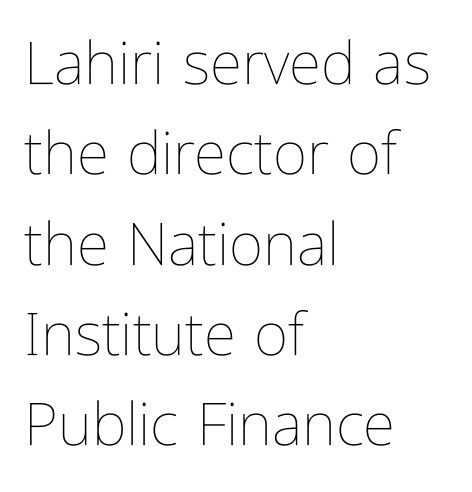
{"italic": "no", "bold": "no", "weight": "thin", "width": "condensed", "stroke_contrast": "low", "x_height": "medium", "monospaced": "no", "underline": "no", "align": "left", "line_spacing": "normal", "line_spacing_ratio": 1.53, "letter_spacing": "normal", "letter_spacing_em": 0.0, "glyph_px": 59}
